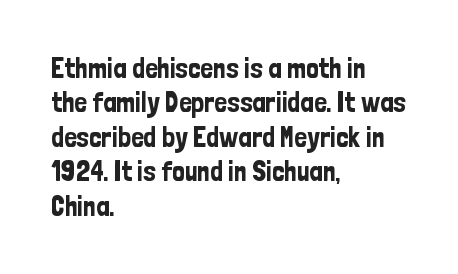
In terms of letterform style, serifs are entirely absent. These lines keep a tight, regular rhythm from letter to letter. Do the characters align in a grid? No, the font is proportional. Plain, unruled lines of type.
